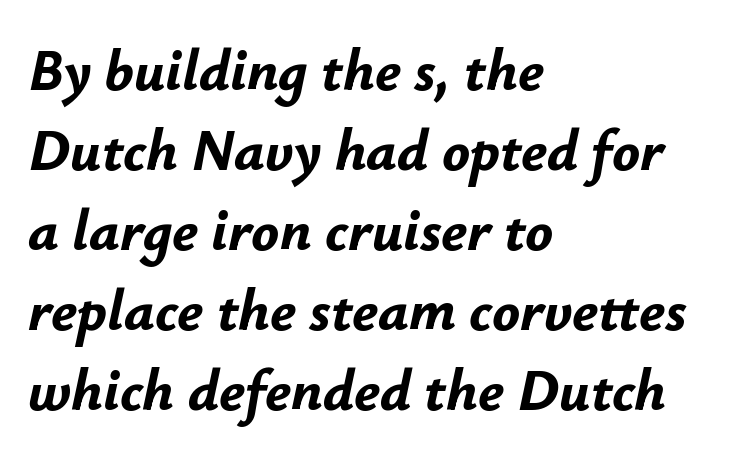
The image shows 58 px bold type, italic (leaning right); set left-aligned, normal line spacing (1.38x), normal letter spacing, not underlined; low stroke contrast and a small x-height.
